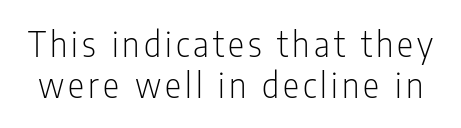
{"serif": "no", "italic": "no", "bold": "no", "weight": "light", "width": "condensed", "stroke_contrast": "low", "x_height": "medium", "monospaced": "no", "underline": "no", "line_spacing_ratio": 1.22, "glyph_px": 34}
